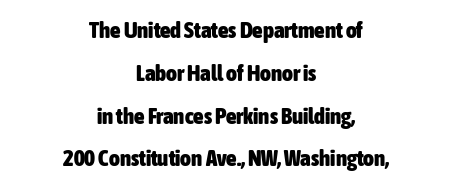
Q: Is the text bold? A: Yes.
Q: Is the text italic (slanted)? A: No, it is upright.
Q: Is the text underlined? A: No.
Q: How is the paragraph aligned? A: Centered.
Q: Is the spacing between letters normal or unusually wide? A: Normal.
